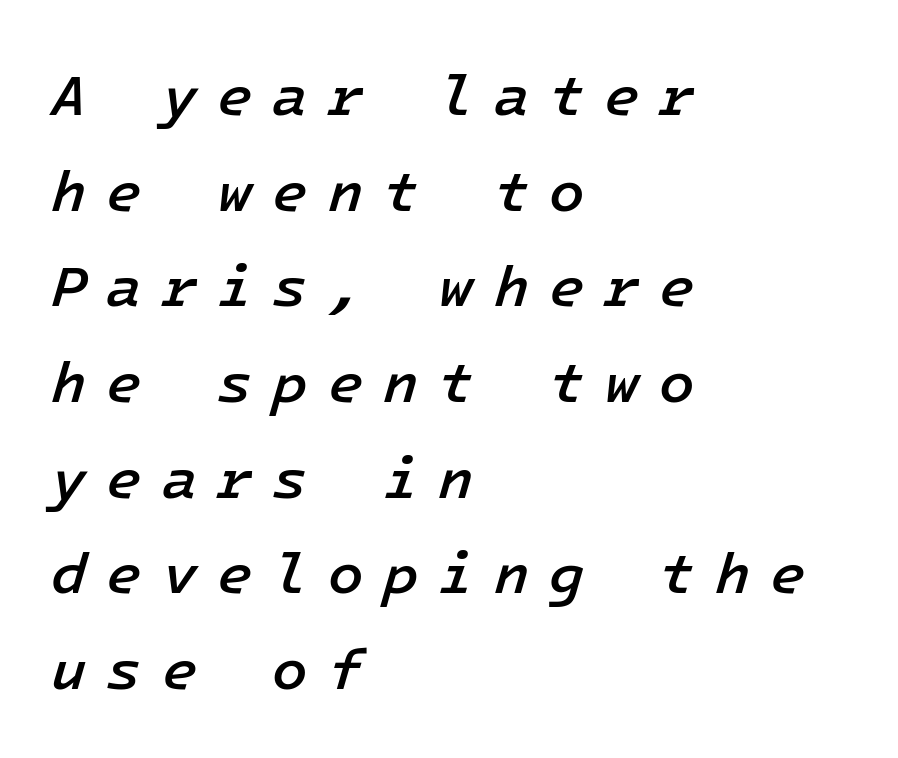
Firm but not heavy-handed strokes: this text is semibold. The line-height multiplier appears to be the usual default. The line texture is sparse and dotted thanks to wide tracking. Just letters on the line, the space beneath them empty. In CSS terms this would be text-align: left.
